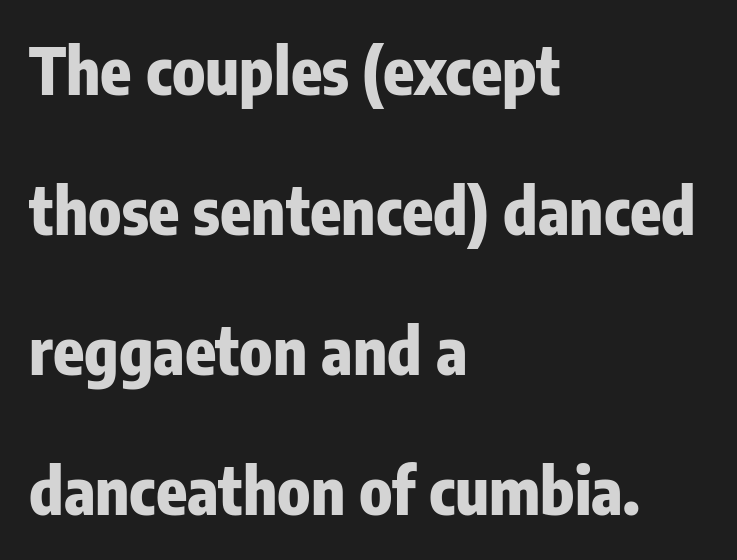
Look at the tracking — it's just the regular setting, nothing added. Is the type bold? Yes — the strokes are clearly thick and heavy. Whoever set this chose breathing room over compactness in the vertical rhythm. The rendering uses natural spacing where letterforms have individual widths. The string is rendered with underlining switched off.
